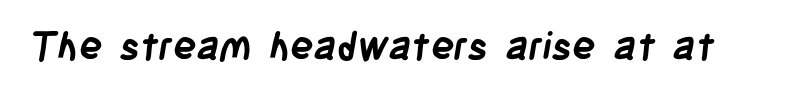
Stroke terminals: plain, sans-serif. Character widths vary here, with narrow letters taking less room than wide ones. Letters rest on an invisible, unmarked baseline. Words appear dense and cohesive because spacing is normal. Students, this is bold: see how much ink each stroke carries.
